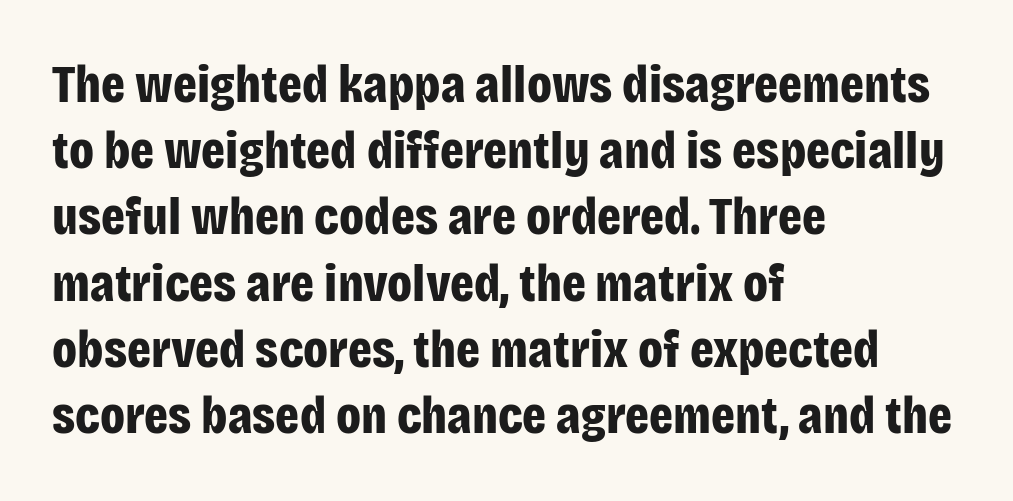
Q: Is the text bold? A: Yes.
Q: Is the text italic (slanted)? A: No, it is upright.
Q: Is the typeface a serif or a sans-serif typeface? A: Sans-serif.
Q: Is the text underlined? A: No.
Q: How is the paragraph aligned? A: Left-aligned.
Q: Is the spacing between letters normal or unusually wide? A: Normal.
Q: Is the spacing between lines tight, normal or loose? A: Normal.
Q: Width (condensed, normal, or wide)? A: Condensed.
Q: Stroke contrast? A: Low.
Q: x-height? A: Large.
Q: Monospaced? A: No.
